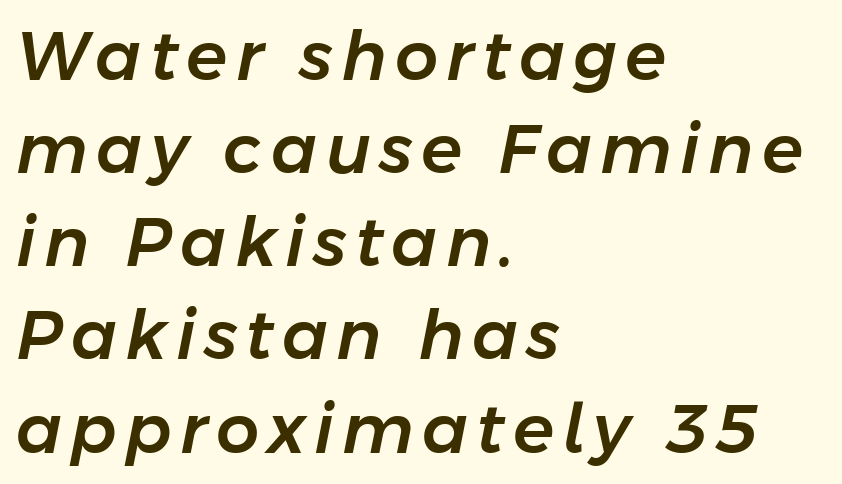
Q: Is the text italic (slanted)? A: Yes, it leans right by about 11 degrees.
Q: Is the text underlined? A: No.
Q: How is the paragraph aligned? A: Left-aligned.
Q: Is the spacing between lines tight, normal or loose? A: Normal.
Q: Width (condensed, normal, or wide)? A: Normal.
Q: Stroke contrast? A: Low.
Q: x-height? A: Medium.
Q: Monospaced? A: No.
